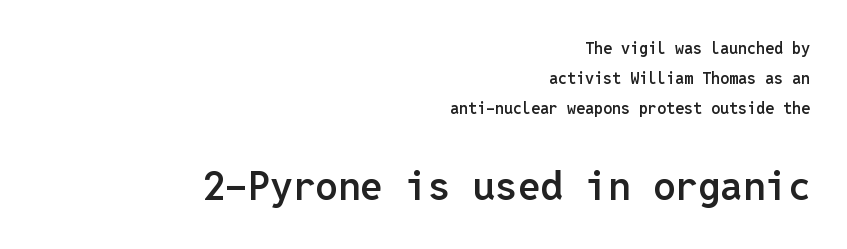
The passage is arranged like a letterhead date or caption credit — flush right. Which of the two is more prominent by size? The second, at the bottom. If you drew a line through each stem, it would be perfectly vertical. Between one letter and the next there's only the usual sliver of space.
